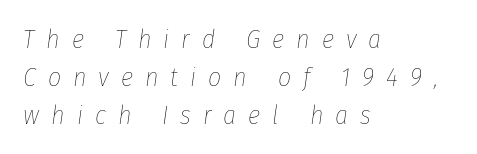
{"italic": "yes", "lean": "right", "slant_degrees": 8, "bold": "no", "underline": "no", "align": "left", "line_spacing": "normal", "line_spacing_ratio": 1.46, "letter_spacing": "wide", "letter_spacing_em": 0.46, "glyph_px": 26}
